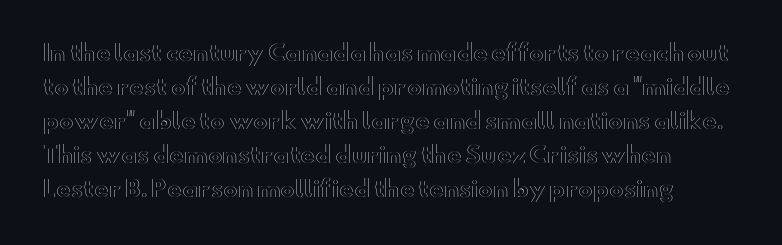
Q: Is the text italic (slanted)? A: No, it is upright.
Q: Is the text underlined? A: No.
Q: Is the spacing between letters normal or unusually wide? A: Normal.
Q: Is the spacing between lines tight, normal or loose? A: Normal.
